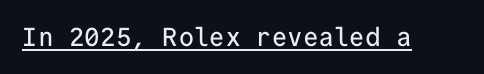
{"italic": "no", "underline": "yes", "letter_spacing": "normal", "letter_spacing_em": 0.0, "glyph_px": 26}
